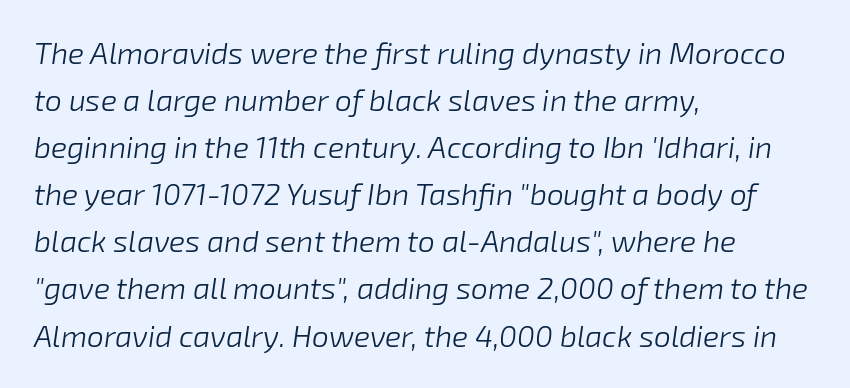
The image shows 30 px light type, italic (leaning right); set left-aligned, normal line spacing (1.57x), normal letter spacing, not underlined; low stroke contrast and a medium x-height.
